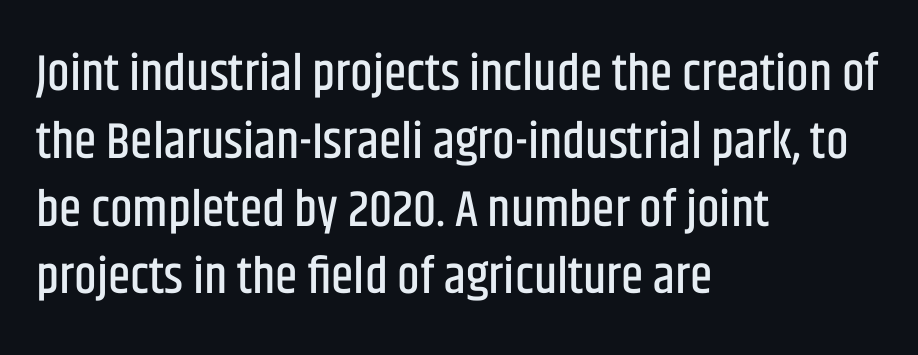
{"serif": "no", "italic": "no", "width": "condensed", "stroke_contrast": "low", "x_height": "large", "monospaced": "no", "underline": "no", "align": "left", "line_spacing": "normal", "line_spacing_ratio": 1.33, "letter_spacing": "normal", "letter_spacing_em": 0.0, "glyph_px": 51}
